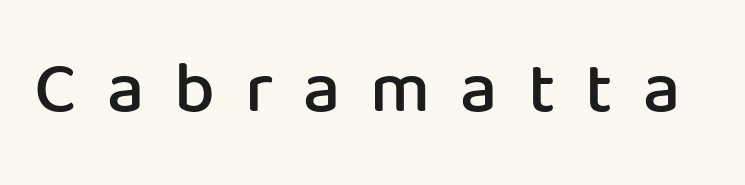
Italic: no, the glyphs are upright roman. Serif or sans? Sans — the stroke terminals are bare. Glyph-to-glyph distance is far greater than everyday printed text. Nobody drew a line under any word here. The letters advance in unequal steps, a hallmark of proportional type. Is the type bold? Partly — it's a semibold, heavier than regular but not fully bold.
